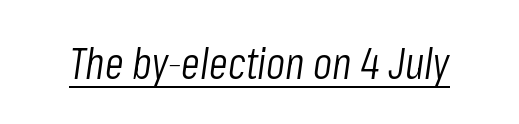
Q: Is the text bold? A: No.
Q: Is the text italic (slanted)? A: Yes, it leans right by about 8 degrees.
Q: Is the text underlined? A: Yes.
Q: Is the spacing between letters normal or unusually wide? A: Normal.
Q: Width (condensed, normal, or wide)? A: Condensed.
Q: Stroke contrast? A: Low.
Q: x-height? A: Medium.
Q: Monospaced? A: No.
